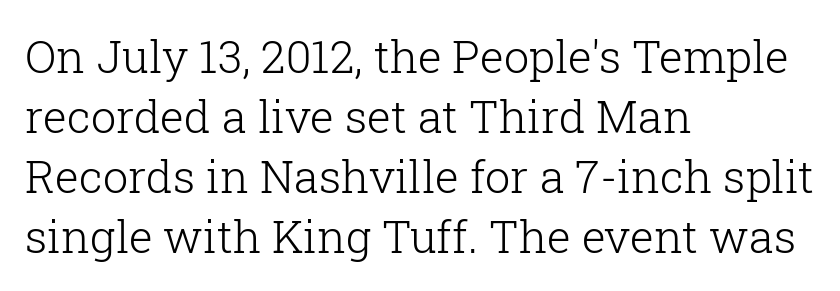
The image shows 45 px light serif type, upright; set left-aligned, normal line spacing (1.33x), normal letter spacing, not underlined; low stroke contrast and a medium x-height.
